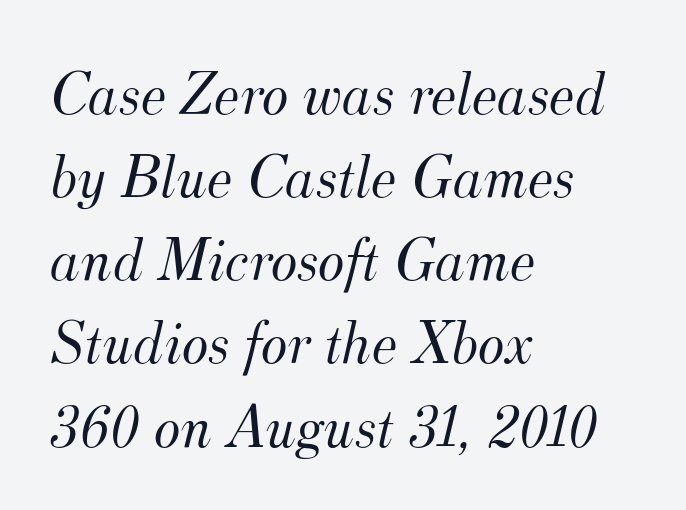
{"serif": "yes", "italic": "yes", "lean": "right", "slant_degrees": 12, "bold": "no", "weight": "light", "width": "normal", "stroke_contrast": "medium", "x_height": "small", "monospaced": "no", "underline": "no", "align": "left", "line_spacing": "normal", "line_spacing_ratio": 1.32, "letter_spacing": "normal", "letter_spacing_em": 0.0, "glyph_px": 63}
